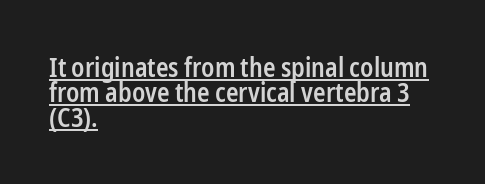
The image shows 26 px text type, upright; set left-aligned, tight line spacing (0.96x), normal letter spacing, underlined.
